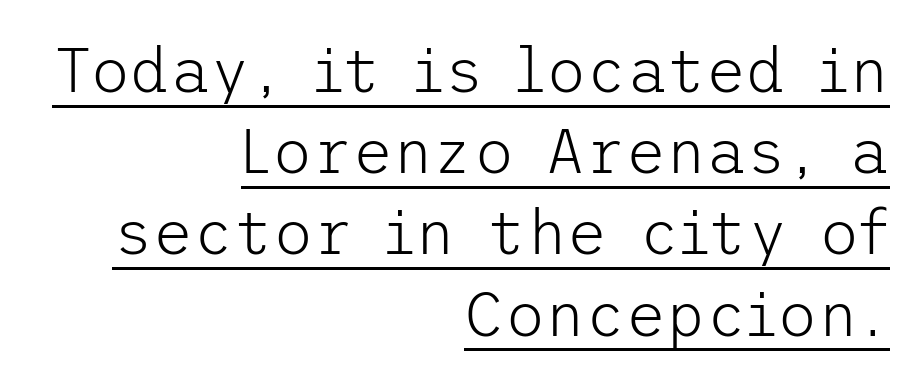
No chunkiness to these letters — they're not bold. Notice how descenders clear the ascenders below comfortably — that's standard leading. The face used here is rendered with its standard letterfit. Teacher's note: observe the even right margin — that is flush-right alignment.
